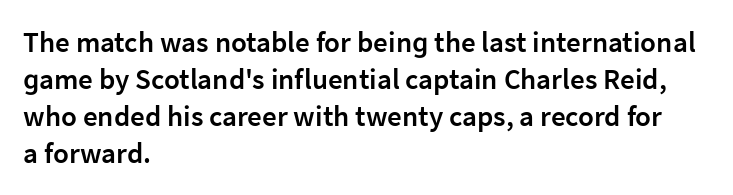
The image shows 29 px semibold sans-serif type, upright; set left-aligned, normal line spacing (1.28x), normal letter spacing, not underlined; low stroke contrast and a medium x-height.
